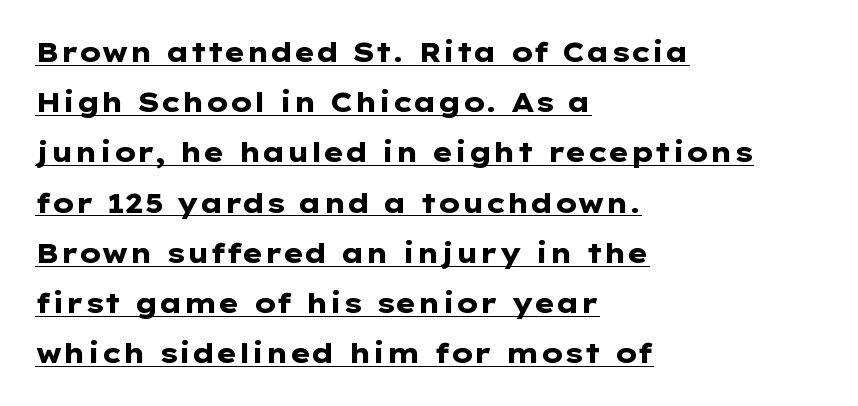
The text block is weighted toward the left margin, trailing off unevenly rightward. Caption: lettering with a line underneath. Short note: letters normally spaced. You'd pick this weight for a headline — it's a proper bold. Notice how the stems are strictly vertical — no italics here.
